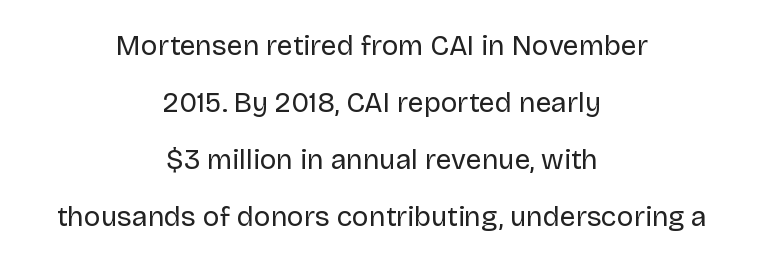
Q: Is the text bold? A: No.
Q: Is the text italic (slanted)? A: No, it is upright.
Q: Is the typeface a serif or a sans-serif typeface? A: Sans-serif.
Q: Is the text underlined? A: No.
Q: How is the paragraph aligned? A: Centered.
Q: Is the spacing between letters normal or unusually wide? A: Normal.
Q: Is the spacing between lines tight, normal or loose? A: Loose.
Q: Width (condensed, normal, or wide)? A: Normal.
Q: Stroke contrast? A: Low.
Q: x-height? A: Large.
Q: Monospaced? A: No.
